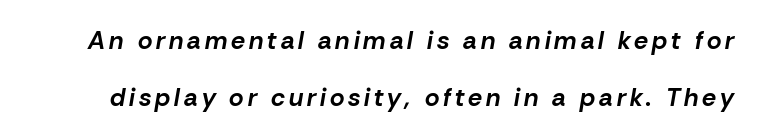
The image shows 25 px bold type, italic (leaning right); set loose line spacing (2.28x), not underlined.
